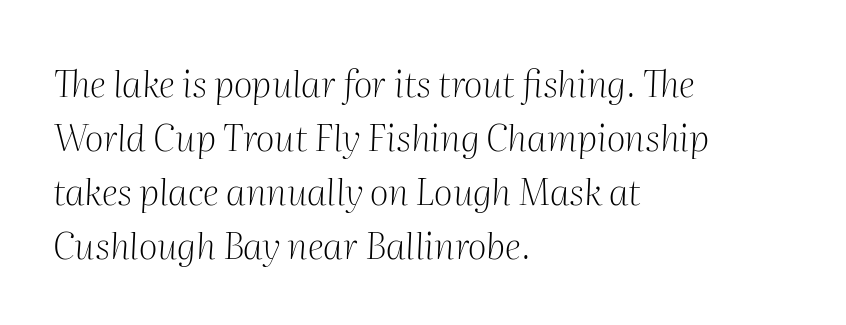
Q: Is the text bold? A: No.
Q: Is the text italic (slanted)? A: Yes, it leans right by about 2 degrees.
Q: Is the typeface a serif or a sans-serif typeface? A: Serif.
Q: Is the text underlined? A: No.
Q: How is the paragraph aligned? A: Left-aligned.
Q: Is the spacing between letters normal or unusually wide? A: Normal.
Q: Is the spacing between lines tight, normal or loose? A: Normal.
Q: Width (condensed, normal, or wide)? A: Normal.
Q: Stroke contrast? A: Medium.
Q: x-height? A: Medium.
Q: Monospaced? A: No.
